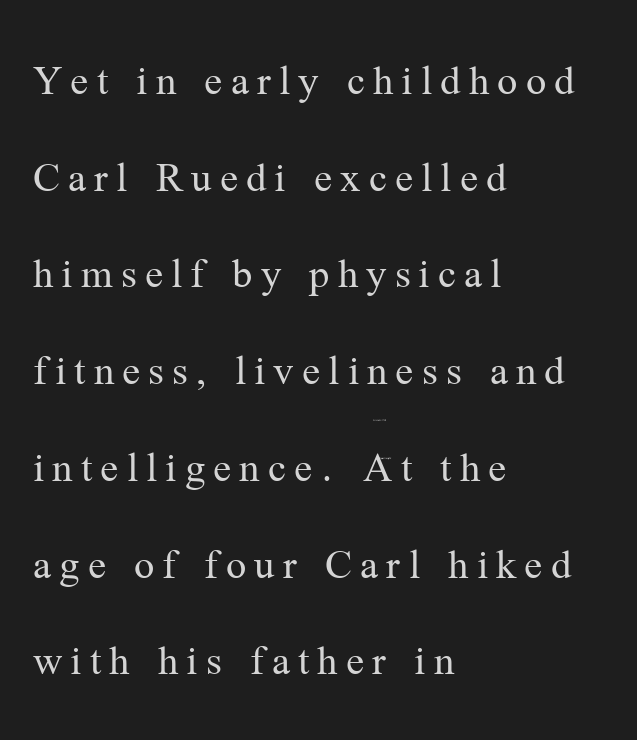
Only glyphs here, with clear space below each row. The letters advance in unequal steps, a hallmark of proportional type. Stroke mass is kept to a normal reading level or below. The rendering shows small feet on the letterforms — a serif design. Successive baselines arrive slowly, with a big drop between each. Nope, not italic — everything's standing straight.
